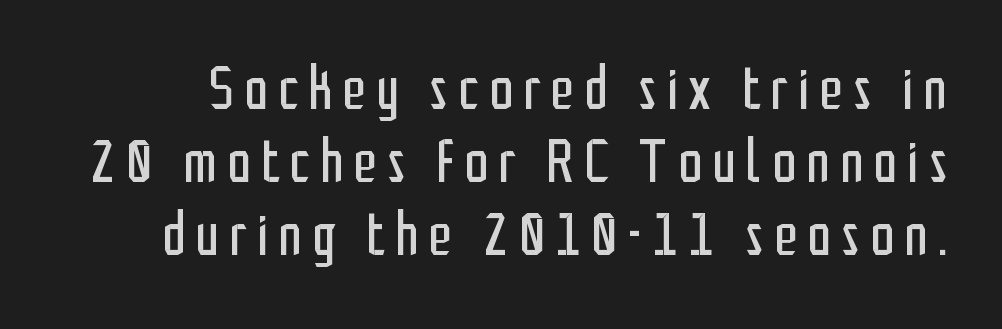
Q: Is the text bold? A: No.
Q: Is the text italic (slanted)? A: No, it is upright.
Q: Is the typeface a serif or a sans-serif typeface? A: Sans-serif.
Q: Is the text underlined? A: No.
Q: Width (condensed, normal, or wide)? A: Condensed.
Q: Stroke contrast? A: Low.
Q: x-height? A: Medium.
Q: Monospaced? A: No.
